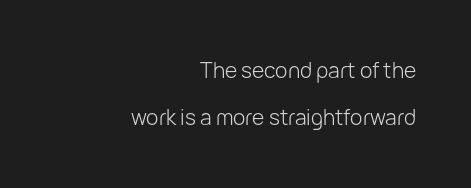
The image shows 21 px text type, upright; set right-aligned, loose line spacing (2.25x), normal letter spacing, not underlined.
